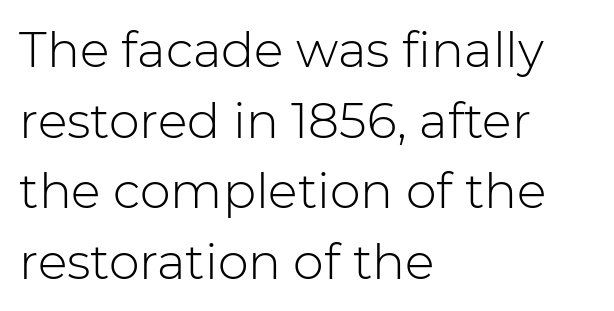
The image shows 49 px light sans-serif type, upright; set left-aligned, normal line spacing (1.44x), normal letter spacing, not underlined; low stroke contrast and a medium x-height.
